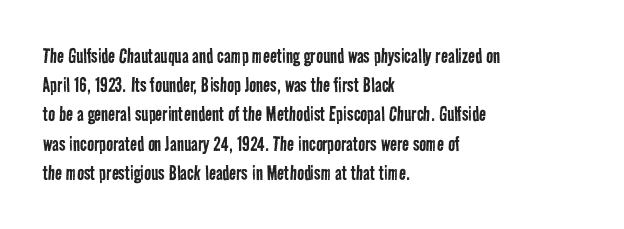
Q: Is the text bold? A: No.
Q: Is the text underlined? A: No.
Q: How is the paragraph aligned? A: Left-aligned.
Q: Is the spacing between letters normal or unusually wide? A: Normal.
Q: Is the spacing between lines tight, normal or loose? A: Normal.
